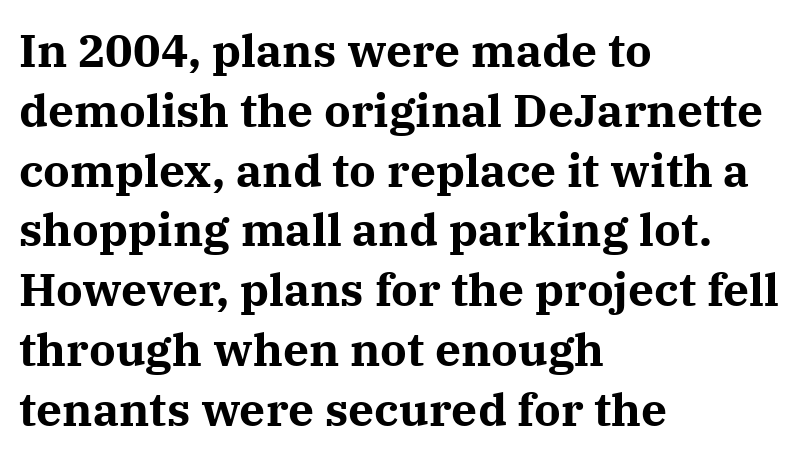
{"serif": "yes", "italic": "no", "bold": "yes", "weight": "bold", "width": "normal", "stroke_contrast": "medium", "x_height": "medium", "monospaced": "no", "underline": "no", "align": "left", "line_spacing": "normal", "line_spacing_ratio": 1.3, "letter_spacing": "normal", "letter_spacing_em": 0.0, "glyph_px": 46}
